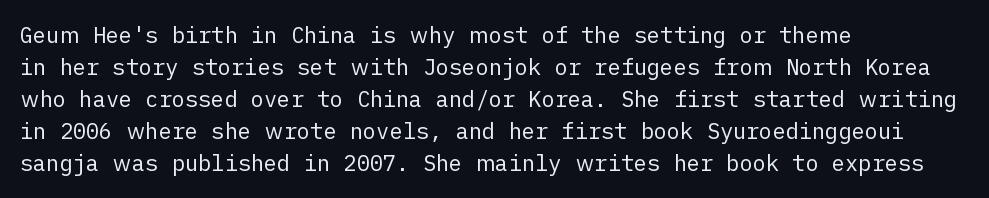
Q: Is the text bold? A: No.
Q: Is the text italic (slanted)? A: No, it is upright.
Q: Is the text underlined? A: No.
Q: How is the paragraph aligned? A: Left-aligned.
Q: Is the spacing between letters normal or unusually wide? A: Normal.
Q: Is the spacing between lines tight, normal or loose? A: Normal.
